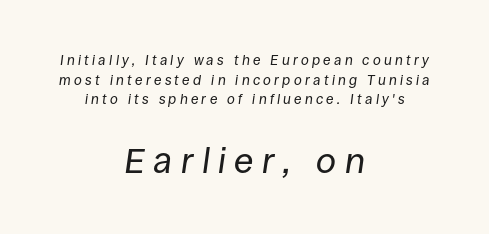
Q: Is the text bold? A: No.
Q: Is the text italic (slanted)? A: Yes, it leans right by about 8 degrees.
Q: Is the text underlined? A: No.
Q: How is the paragraph aligned? A: Centered.
Q: Is the spacing between letters normal or unusually wide? A: Unusually wide.
Q: Is the spacing between lines tight, normal or loose? A: Normal.
Q: Which block of text is set in a larger size, the first (top) or the second (bottom)? A: The second (bottom) one.
Q: Width (condensed, normal, or wide)? A: Normal.
Q: Stroke contrast? A: Low.
Q: x-height? A: Large.
Q: Monospaced? A: No.
